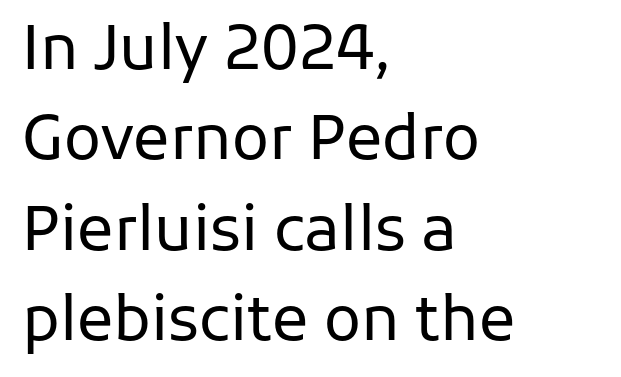
{"serif": "no", "italic": "no", "bold": "no", "weight": "regular", "width": "normal", "stroke_contrast": "low", "x_height": "medium", "monospaced": "no", "underline": "no", "align": "left", "line_spacing": "normal", "line_spacing_ratio": 1.48, "letter_spacing": "normal", "letter_spacing_em": 0.0, "glyph_px": 61}
